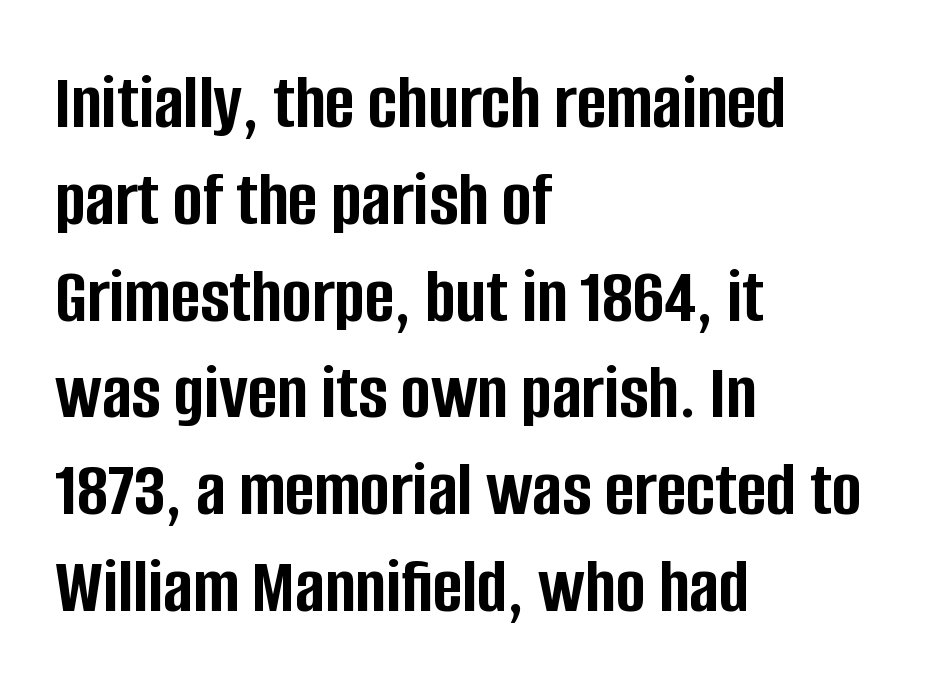
Designer's note — italics off, roman on. Weight: bold. The lines are quadded left. The passage shown is typed in a proportional face where columns would drift. Glance below the letters and you will spot only blank space. The letters sit at their default tracking, neither squeezed nor spread.
